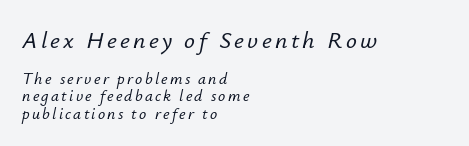
Q: Is the text italic (slanted)? A: Yes, it leans right by about 12 degrees.
Q: Is the text underlined? A: No.
Q: How is the paragraph aligned? A: Left-aligned.
Q: Is the spacing between lines tight, normal or loose? A: Tight.
Q: Which block of text is set in a larger size, the first (top) or the second (bottom)? A: The first (top) one.
